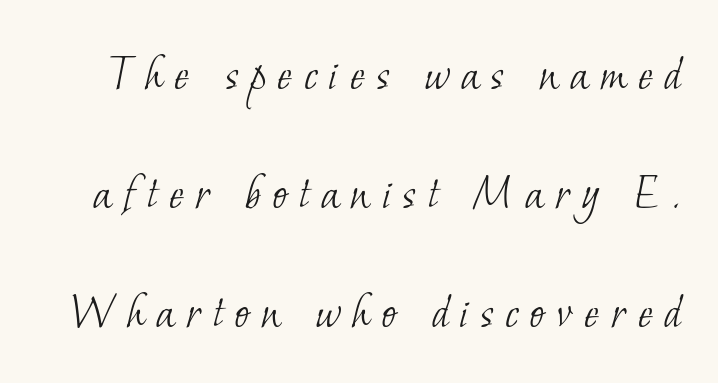
Tracking value appears strongly positive — letters spread wide. This sample trades compactness for vertical openness between lines. Unbolded letterforms with no extra heft. Regarding serifs, this sample has them. Is this a fixed-width face? No — the glyphs have proportional, varying widths. A clean baseline with only descenders dipping below it.
